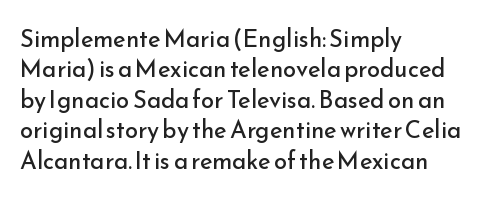
The image shows 24 px text type, upright; set left-aligned, normal line spacing (1.27x), normal letter spacing, not underlined.
